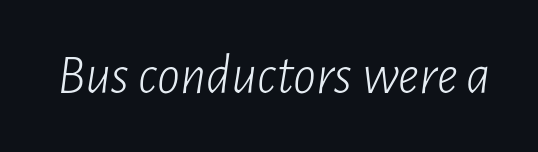
The image shows 57 px light, condensed type, italic (leaning right); set normal letter spacing, not underlined; low stroke contrast and a medium x-height.
